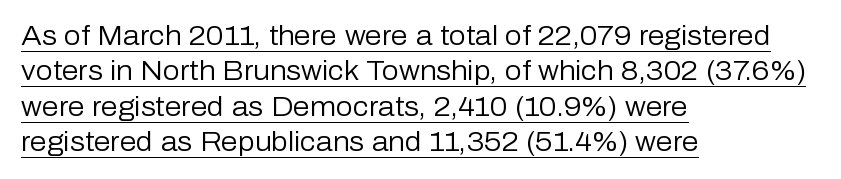
{"italic": "no", "bold": "no", "underline": "yes", "align": "left", "line_spacing": "normal", "line_spacing_ratio": 1.31, "letter_spacing": "normal", "letter_spacing_em": 0.0, "glyph_px": 27}
